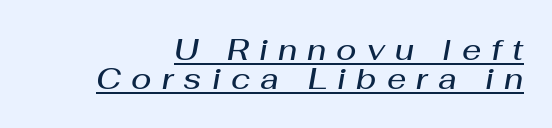
Note the varied advance widths — an 'i' is clearly narrower than an 'm'. Horizontal bands of white between lines are thin slivers. A somewhat darkened texture: the type is semibold rather than bold. Beneath each row of characters lies a ruled line.
